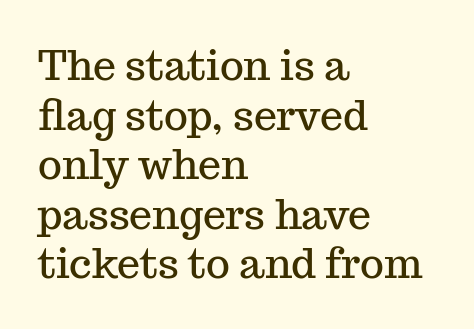
Every row of glyphs begins at an identical x-position on the left. Underlining? Definitely not there. Rendered with straight, roman letterforms. How are the letters spaced? Ordinarily, with no added tracking.
